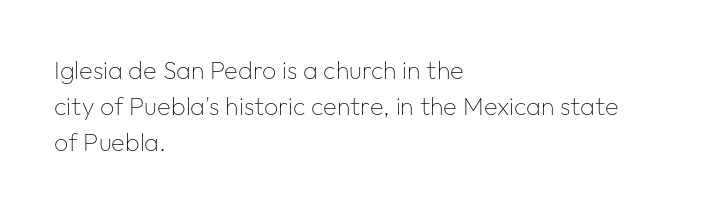
{"italic": "no", "bold": "no", "underline": "no", "align": "left", "line_spacing": "normal", "line_spacing_ratio": 1.45, "letter_spacing": "normal", "letter_spacing_em": 0.0, "glyph_px": 25}
